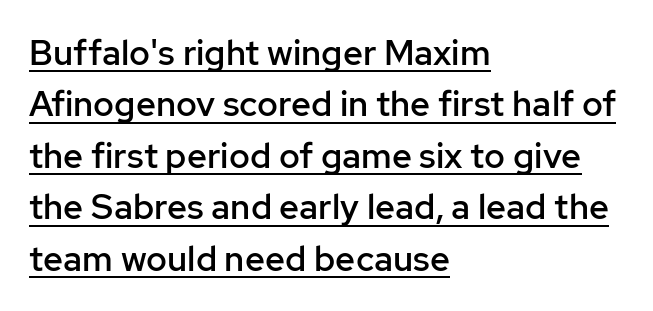
The image shows 35 px semibold sans-serif type, upright; set left-aligned, normal line spacing (1.47x), normal letter spacing, underlined; low stroke contrast and a medium x-height.
